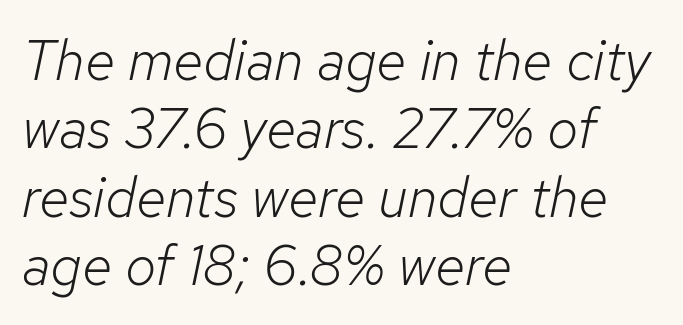
You could not count columns in this text — the font is proportionally spaced. Letters have the restrained weight of plain body copy at most. Has an underline been added? It has not. A typesetter would call this zero additional tracking. There's an unmistakable incline to the writing here. The passage is arranged the way most books set body copy — flush left.
